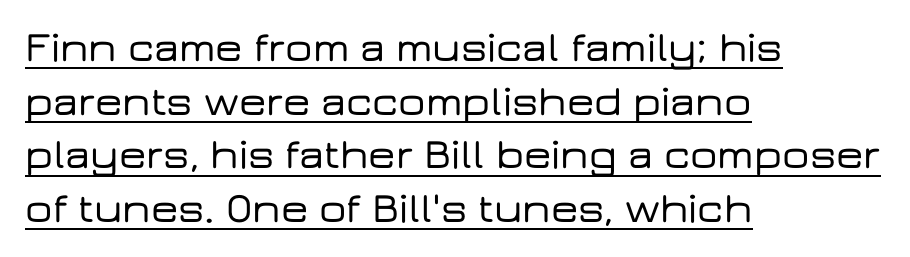
Q: Is the text italic (slanted)? A: No, it is upright.
Q: Is the typeface a serif or a sans-serif typeface? A: Sans-serif.
Q: Is the text underlined? A: Yes.
Q: How is the paragraph aligned? A: Left-aligned.
Q: Is the spacing between letters normal or unusually wide? A: Normal.
Q: Is the spacing between lines tight, normal or loose? A: Normal.
Q: Width (condensed, normal, or wide)? A: Wide.
Q: Stroke contrast? A: Low.
Q: x-height? A: Medium.
Q: Monospaced? A: No.
